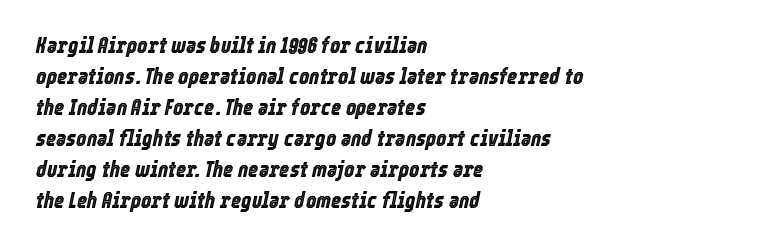
Honestly, there is no underline to notice here at all. The rendering applies a slant to the glyphs. This block has exactly the height ordinary leading produces. The tracking reads as untouched default to a designer's eye.
